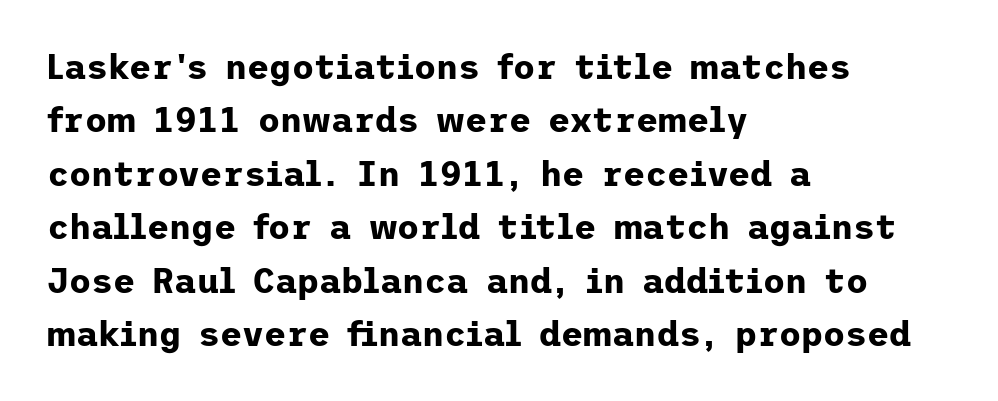
{"serif": "no", "italic": "no", "bold": "yes", "weight": "bold", "width": "normal", "stroke_contrast": "low", "x_height": "medium", "underline": "no", "align": "left", "line_spacing": "normal", "line_spacing_ratio": 1.57, "letter_spacing": "normal", "letter_spacing_em": 0.0, "glyph_px": 34}
